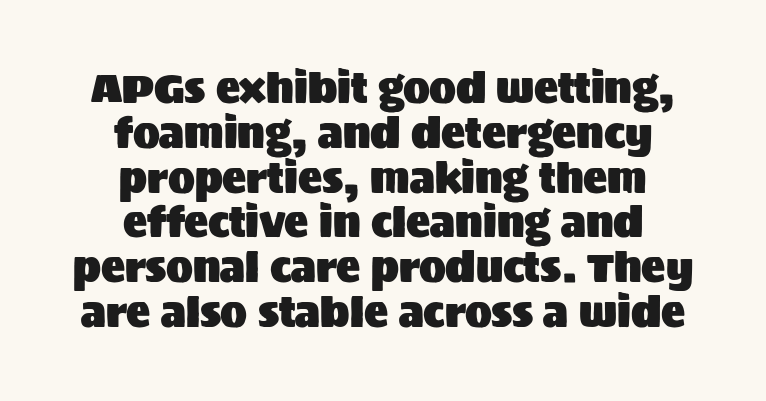
Q: Is the text italic (slanted)? A: No, it is upright.
Q: Is the typeface a serif or a sans-serif typeface? A: Sans-serif.
Q: Is the text underlined? A: No.
Q: How is the paragraph aligned? A: Centered.
Q: Is the spacing between letters normal or unusually wide? A: Normal.
Q: Is the spacing between lines tight, normal or loose? A: Tight.
Q: Width (condensed, normal, or wide)? A: Normal.
Q: Stroke contrast? A: Medium.
Q: x-height? A: Large.
Q: Monospaced? A: No.
